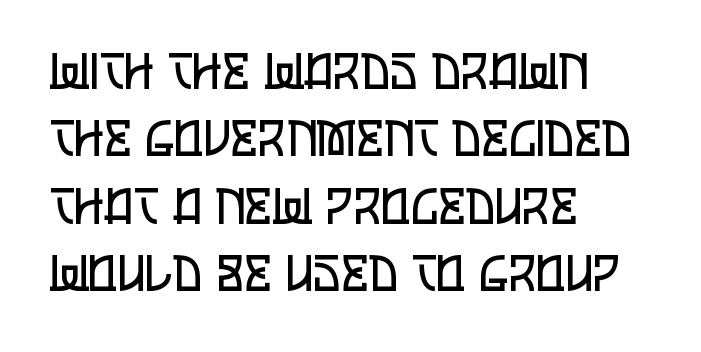
{"serif": "no", "italic": "no", "bold": "no", "weight": "regular", "width": "condensed", "stroke_contrast": "low", "x_height": "large", "monospaced": "no", "underline": "no", "align": "left", "line_spacing": "normal", "line_spacing_ratio": 1.35, "letter_spacing": "normal", "letter_spacing_em": 0.0, "glyph_px": 50}
